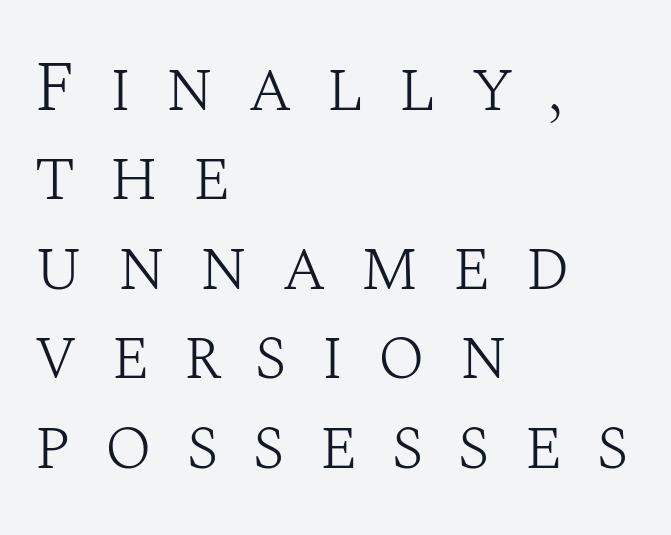
The image shows 71 px light serif type, upright; set left-aligned, normal line spacing (1.26x), unusually wide letter spacing (+0.47 em), not underlined; medium stroke contrast and a large x-height.
